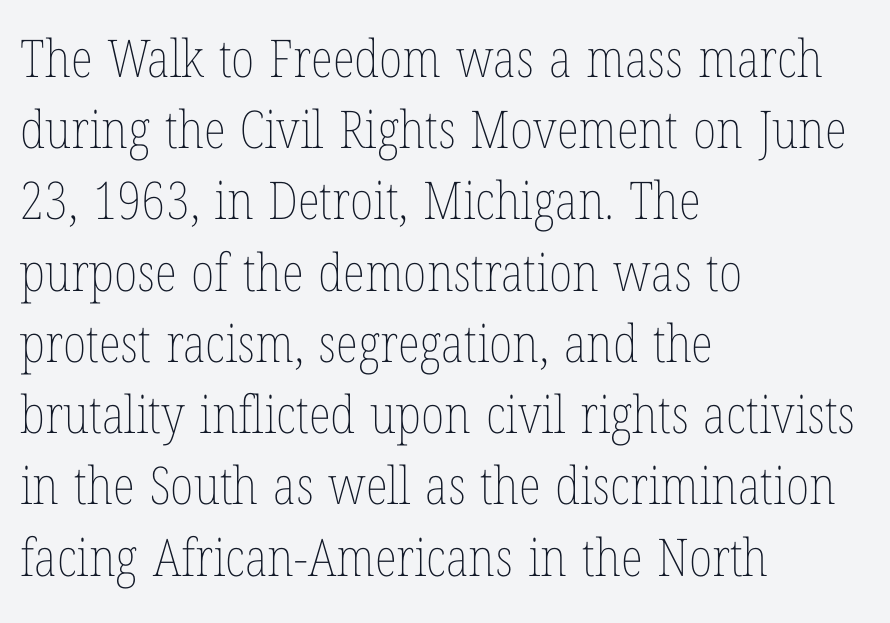
Q: Is the text bold? A: No.
Q: Is the text italic (slanted)? A: No, it is upright.
Q: Is the text underlined? A: No.
Q: How is the paragraph aligned? A: Left-aligned.
Q: Is the spacing between letters normal or unusually wide? A: Normal.
Q: Is the spacing between lines tight, normal or loose? A: Normal.
Q: Width (condensed, normal, or wide)? A: Condensed.
Q: Stroke contrast? A: Low.
Q: x-height? A: Medium.
Q: Monospaced? A: No.
